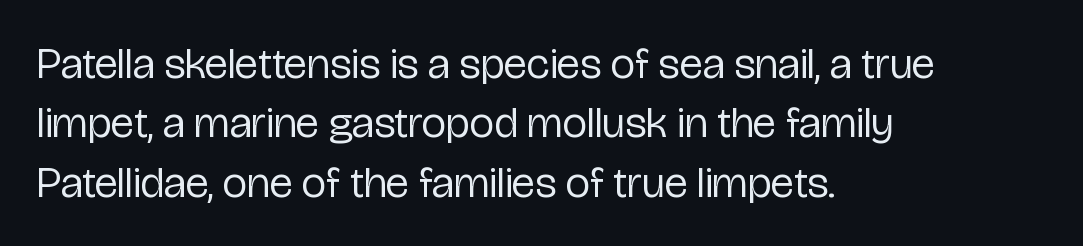
Q: Is the text bold? A: No.
Q: Is the text italic (slanted)? A: No, it is upright.
Q: Is the typeface a serif or a sans-serif typeface? A: Sans-serif.
Q: Is the text underlined? A: No.
Q: How is the paragraph aligned? A: Left-aligned.
Q: Is the spacing between letters normal or unusually wide? A: Normal.
Q: Is the spacing between lines tight, normal or loose? A: Normal.
Q: Width (condensed, normal, or wide)? A: Condensed.
Q: Stroke contrast? A: Low.
Q: x-height? A: Medium.
Q: Monospaced? A: No.
